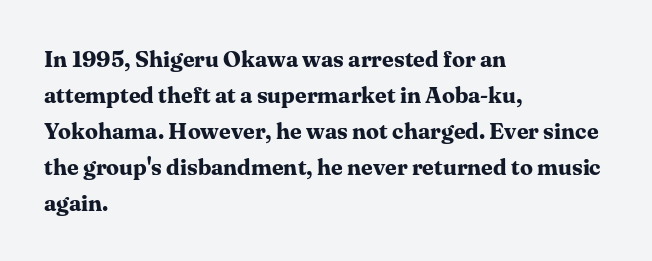
The line-height multiplier appears to be the usual default. Plain, unruled lines of type. The type is set solid horizontally, with unmodified tracking. Horizontal alignment here is leftward, the default for most running prose. Does the weight exceed regular? Yes, all the way to bold.
